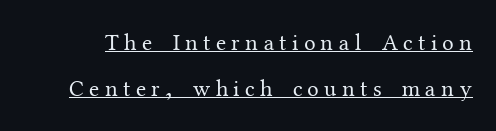
Observe the wide spacing: letters keep a clear distance from each other. These lines were composed using upright roman letters. Stroke mass is kept to a normal reading level or below. In terms of leading, this rendering errs on the spacious side.
